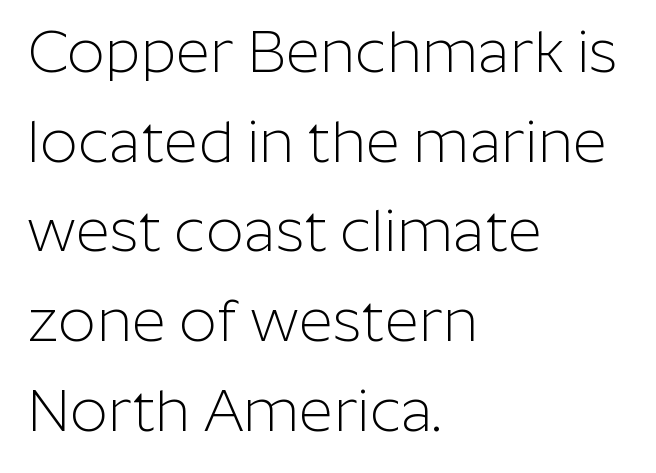
Q: Is the text bold? A: No.
Q: Is the text italic (slanted)? A: No, it is upright.
Q: Is the typeface a serif or a sans-serif typeface? A: Sans-serif.
Q: Is the text underlined? A: No.
Q: How is the paragraph aligned? A: Left-aligned.
Q: Is the spacing between letters normal or unusually wide? A: Normal.
Q: Is the spacing between lines tight, normal or loose? A: Normal.
Q: Width (condensed, normal, or wide)? A: Normal.
Q: Stroke contrast? A: Low.
Q: x-height? A: Medium.
Q: Monospaced? A: No.
